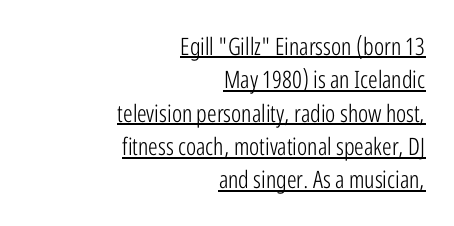
{"italic": "no", "bold": "no", "underline": "yes", "align": "right", "line_spacing": "normal", "line_spacing_ratio": 1.39, "letter_spacing": "normal", "letter_spacing_em": 0.0, "glyph_px": 24}
